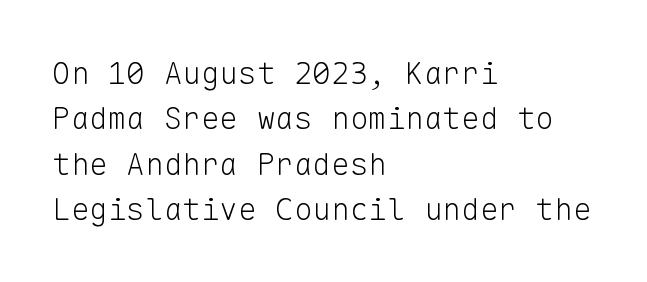
The image shows 31 px light sans-serif type, upright, monospaced; set left-aligned, normal line spacing (1.46x), normal letter spacing, not underlined; low stroke contrast and a medium x-height.
